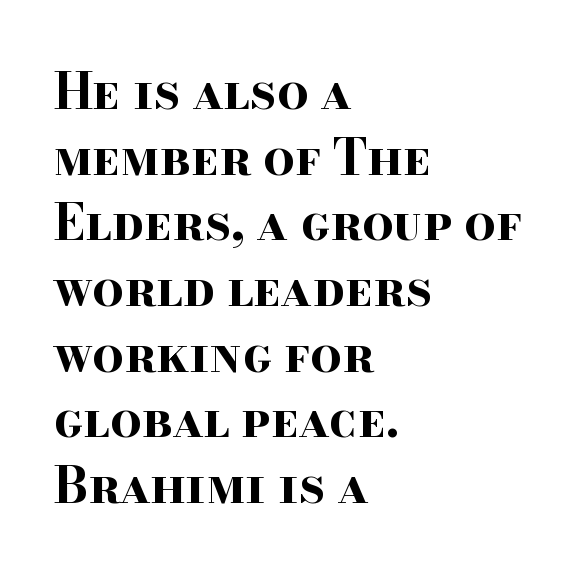
{"serif": "yes", "italic": "no", "bold": "yes", "weight": "bold", "width": "wide", "stroke_contrast": "high", "x_height": "small", "monospaced": "no", "underline": "no", "align": "left", "line_spacing": "normal", "line_spacing_ratio": 1.34, "letter_spacing": "normal", "letter_spacing_em": 0.0, "glyph_px": 49}
